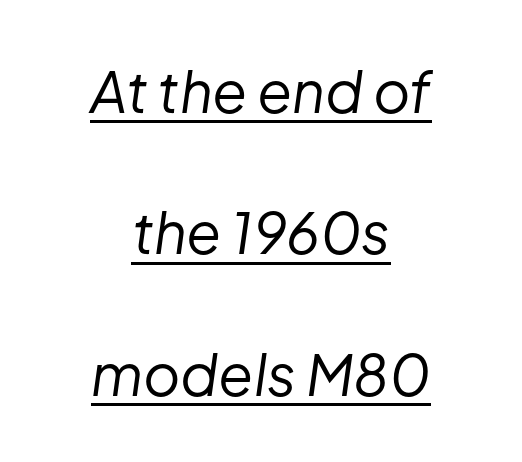
{"italic": "yes", "lean": "right", "slant_degrees": 8, "bold": "no", "weight": "regular", "width": "normal", "stroke_contrast": "low", "x_height": "medium", "monospaced": "no", "underline": "yes", "align": "center", "line_spacing": "loose", "line_spacing_ratio": 2.48, "letter_spacing": "normal", "letter_spacing_em": 0.0, "glyph_px": 57}
